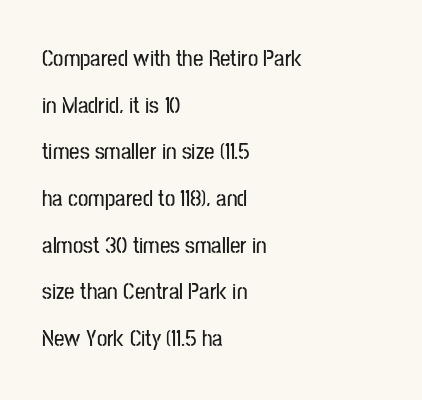
Q: Is the text italic (slanted)? A: No, it is upright.
Q: Is the text underlined? A: No.
Q: How is the paragraph aligned? A: Left-aligned.
Q: Is the spacing between letters normal or unusually wide? A: Normal.
Q: Is the spacing between lines tight, normal or loose? A: Loose.
